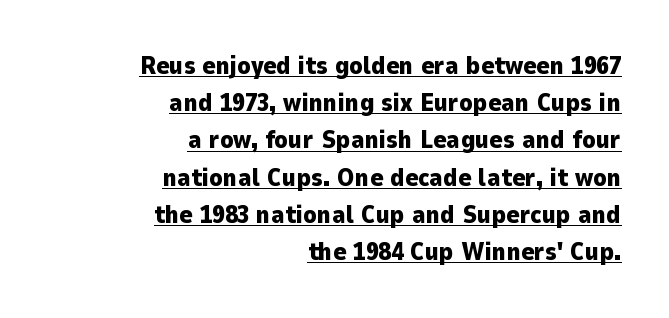
I'd describe the lettering as bold — thick and assertive. Each word holds together tightly as a unit, with standard inter-letter gaps. If you drew a line through each stem, it would be perfectly vertical. Beneath each row of characters lies a ruled line. The vertical gap from one line to the next is medium.
